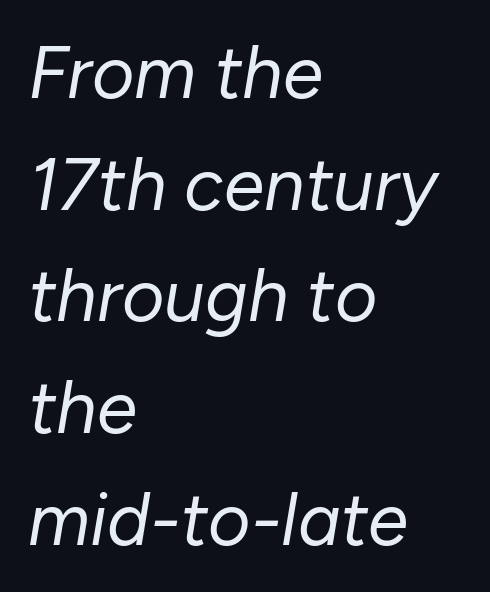
Q: Is the text bold? A: No.
Q: Is the text italic (slanted)? A: Yes, it leans right by about 10 degrees.
Q: Is the text underlined? A: No.
Q: How is the paragraph aligned? A: Left-aligned.
Q: Is the spacing between letters normal or unusually wide? A: Normal.
Q: Is the spacing between lines tight, normal or loose? A: Normal.
Q: Width (condensed, normal, or wide)? A: Normal.
Q: Stroke contrast? A: Low.
Q: x-height? A: Medium.
Q: Monospaced? A: No.
